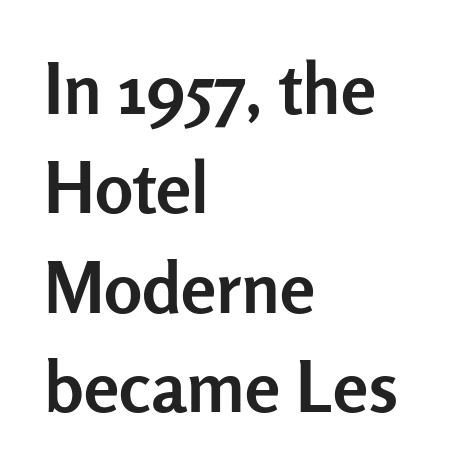
The image shows 71 px semibold sans-serif type, upright; set left-aligned, normal line spacing (1.4x), normal letter spacing, not underlined; low stroke contrast and a medium x-height.
